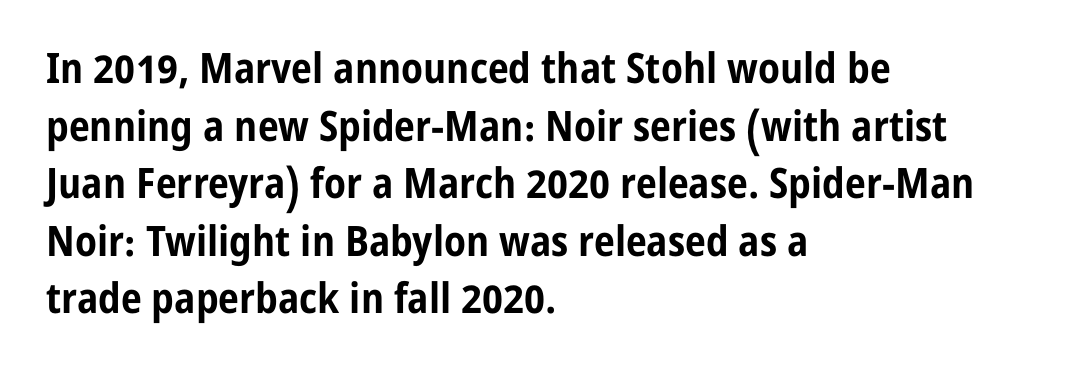
Words float on clear page, feet unadorned. These lines are rendered in a variable-pitch font. The characters display no serif detailing; their extremities are plain. Italic: no, the glyphs are upright roman. This sample is left-justified, so line endings fall wherever the words run out.
